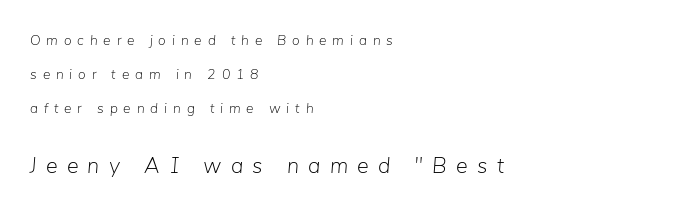
Q: Is the text bold? A: No.
Q: Is the text italic (slanted)? A: Yes, it leans right by about 5 degrees.
Q: Is the text underlined? A: No.
Q: How is the paragraph aligned? A: Left-aligned.
Q: Is the spacing between letters normal or unusually wide? A: Unusually wide.
Q: Is the spacing between lines tight, normal or loose? A: Loose.
Q: Which block of text is set in a larger size, the first (top) or the second (bottom)? A: The second (bottom) one.
